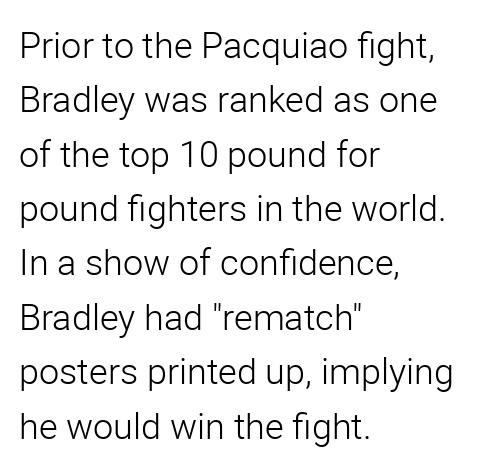
The space beneath each line is pristine and unruled. Interline gaps are of average width in this sample. The letters stand upright; this is a roman face. The passage is arranged the way most books set body copy — flush left.
